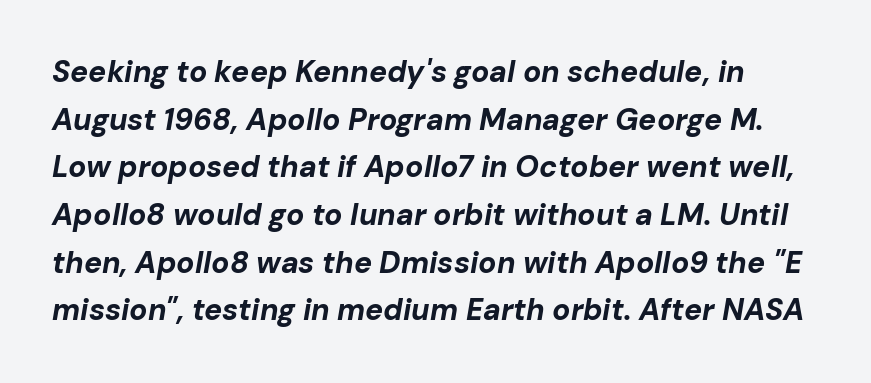
{"italic": "yes", "lean": "right", "slant_degrees": 10, "bold": "yes", "weight": "bold", "width": "normal", "stroke_contrast": "low", "x_height": "medium", "monospaced": "no", "underline": "no", "line_spacing": "normal", "line_spacing_ratio": 1.59, "letter_spacing": "normal", "letter_spacing_em": 0.0, "glyph_px": 30}
